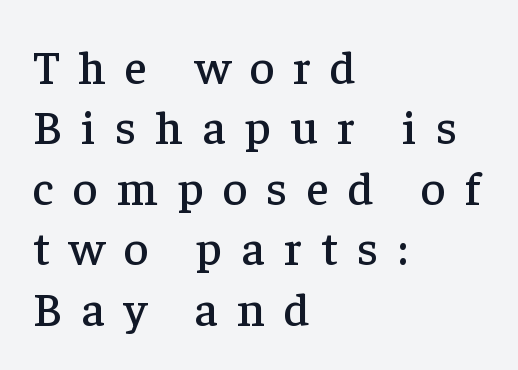
{"serif": "yes", "italic": "no", "width": "normal", "stroke_contrast": "low", "x_height": "medium", "monospaced": "no", "underline": "no", "align": "left", "line_spacing": "normal", "line_spacing_ratio": 1.26, "letter_spacing": "wide", "letter_spacing_em": 0.4, "glyph_px": 48}
